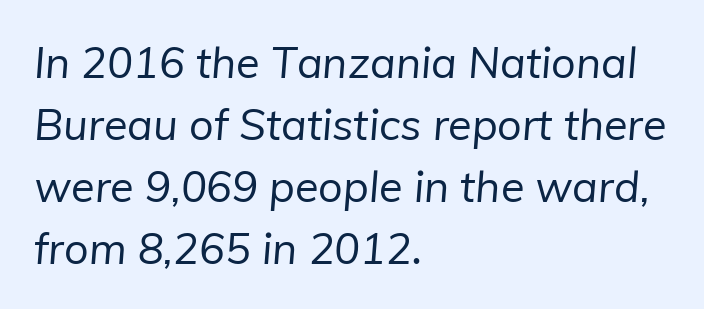
The image shows 43 px regular-weight sans-serif type; set left-aligned, normal line spacing (1.44x), normal letter spacing, not underlined; low stroke contrast and a medium x-height.
